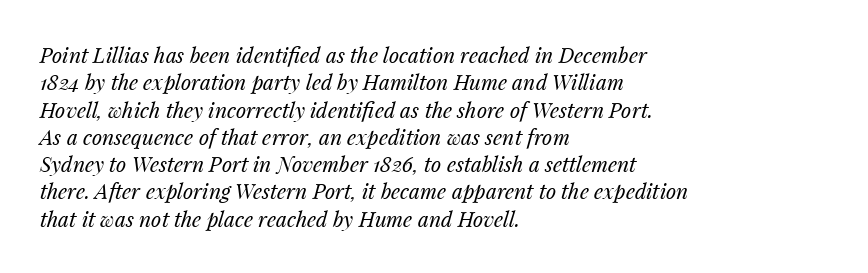
{"italic": "yes", "lean": "right", "slant_degrees": 14, "bold": "no", "underline": "no", "align": "left", "line_spacing": "normal", "line_spacing_ratio": 1.3, "letter_spacing": "normal", "letter_spacing_em": 0.0, "glyph_px": 21}
